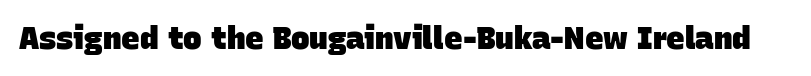
{"serif": "no", "bold": "yes", "weight": "heavy", "width": "normal", "stroke_contrast": "low", "x_height": "large", "monospaced": "no", "underline": "no", "letter_spacing": "normal", "letter_spacing_em": 0.0, "glyph_px": 31}
